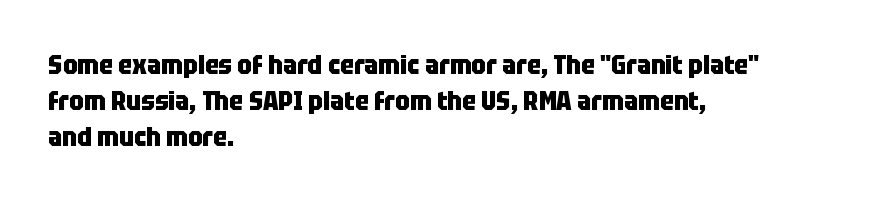
The image shows 26 px bold type, upright; set left-aligned, normal line spacing (1.38x), normal letter spacing, not underlined.
